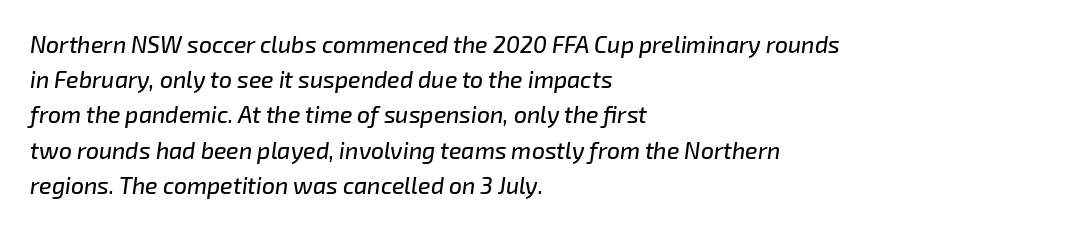
Q: Is the text italic (slanted)? A: Yes, it leans right by about 8 degrees.
Q: Is the text underlined? A: No.
Q: How is the paragraph aligned? A: Left-aligned.
Q: Is the spacing between letters normal or unusually wide? A: Normal.
Q: Is the spacing between lines tight, normal or loose? A: Normal.
